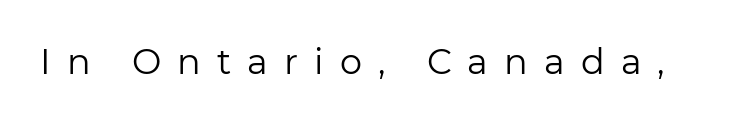
{"serif": "no", "italic": "no", "bold": "no", "weight": "regular", "width": "normal", "stroke_contrast": "low", "x_height": "medium", "monospaced": "no", "underline": "no", "letter_spacing": "wide", "letter_spacing_em": 0.46, "glyph_px": 35}
